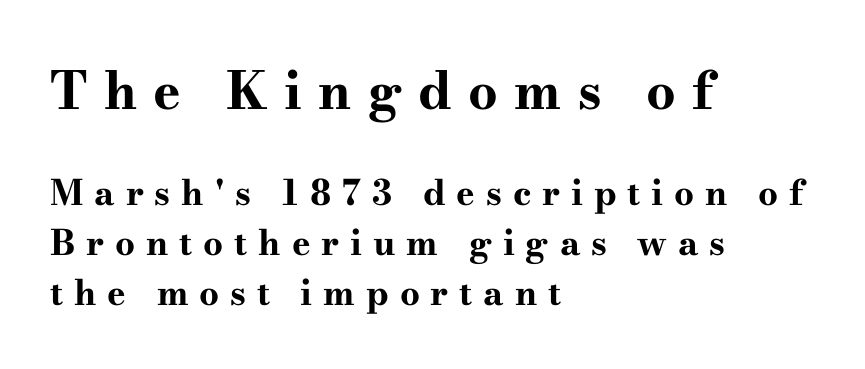
The image shows 52 px bold, wide serif type, upright; set left-aligned, normal line spacing (1.42x), unusually wide letter spacing (+0.31 em), not underlined; the first (top) block is 1.49x larger; high stroke contrast and a small x-height.
